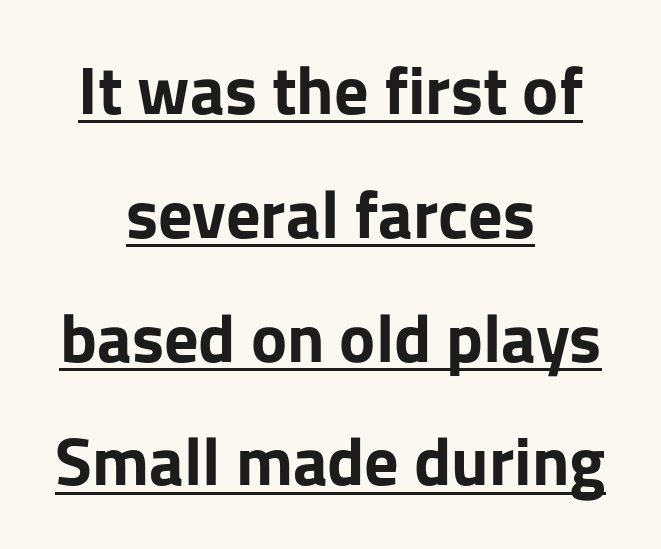
Q: Is the text bold? A: Yes.
Q: Is the text italic (slanted)? A: No, it is upright.
Q: Is the typeface a serif or a sans-serif typeface? A: Sans-serif.
Q: Is the text underlined? A: Yes.
Q: How is the paragraph aligned? A: Centered.
Q: Is the spacing between letters normal or unusually wide? A: Normal.
Q: Width (condensed, normal, or wide)? A: Normal.
Q: Stroke contrast? A: Low.
Q: x-height? A: Medium.
Q: Monospaced? A: No.
